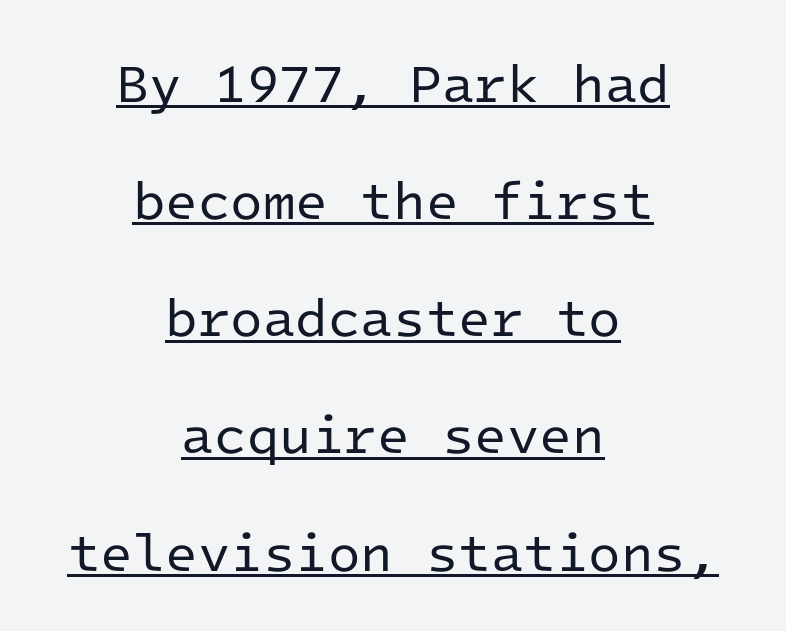
The image shows 53 px regular-weight sans-serif type, upright, monospaced; set centered, loose line spacing (2.21x), normal letter spacing, underlined; low stroke contrast and a medium x-height.
